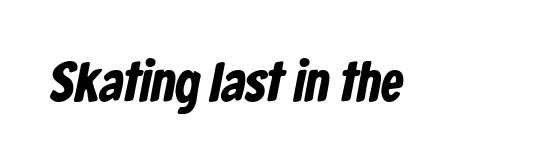
The image shows 56 px bold, condensed sans-serif type; set normal letter spacing, not underlined; low stroke contrast and a medium x-height.
